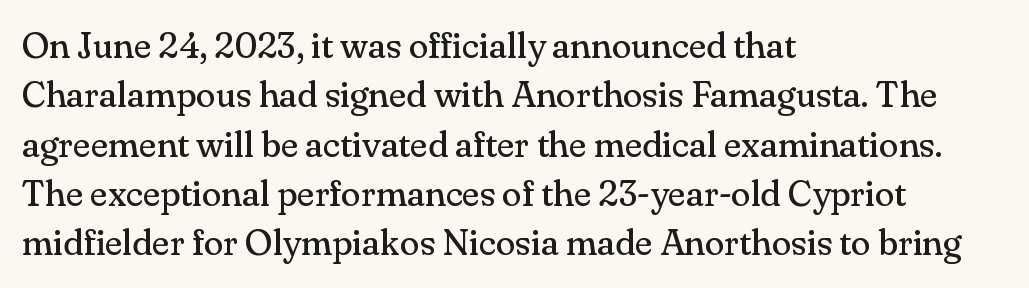
The image shows 36 px regular-weight serif type, upright; set left-aligned, normal line spacing (1.37x), normal letter spacing, not underlined; medium stroke contrast and a small x-height.
